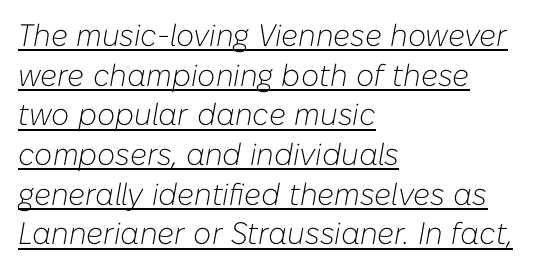
{"italic": "yes", "lean": "right", "slant_degrees": 10, "bold": "no", "weight": "light", "width": "normal", "stroke_contrast": "low", "x_height": "medium", "monospaced": "no", "underline": "yes", "align": "left", "line_spacing": "normal", "line_spacing_ratio": 1.28, "letter_spacing": "normal", "letter_spacing_em": 0.0, "glyph_px": 31}
